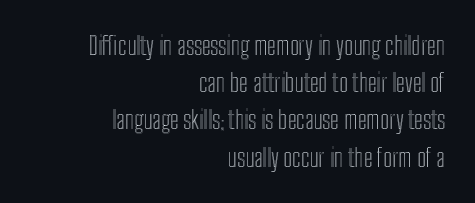
Inter-character spacing is left at the font's built-in metrics. In CSS terms this would be text-align: right. Summary of vertical rhythm: regular, with standard interline spacing. The baseline area is clear. Is there any slant? The stems are plumb.
